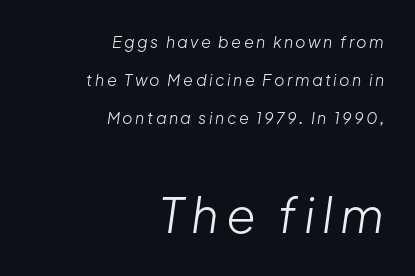
An italicized treatment has been applied to the whole sample. Regarding leading, the lines here are spaced well apart. The face used here is proportionally spaced, like ordinary book or web type. Bold? No — there's no thickening of the strokes. Compared with a flush-left layout, this one pins lines to the opposite, right side.
